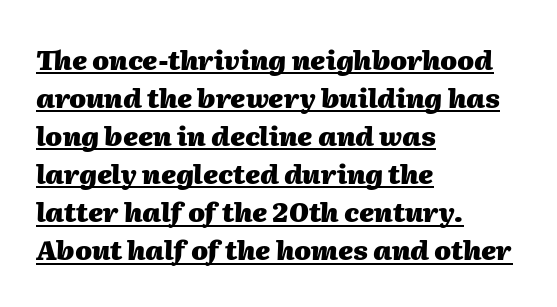
Q: Is the text bold? A: Yes.
Q: Is the text italic (slanted)? A: Yes, it leans right by about 2 degrees.
Q: Is the text underlined? A: Yes.
Q: How is the paragraph aligned? A: Left-aligned.
Q: Is the spacing between letters normal or unusually wide? A: Normal.
Q: Is the spacing between lines tight, normal or loose? A: Normal.
